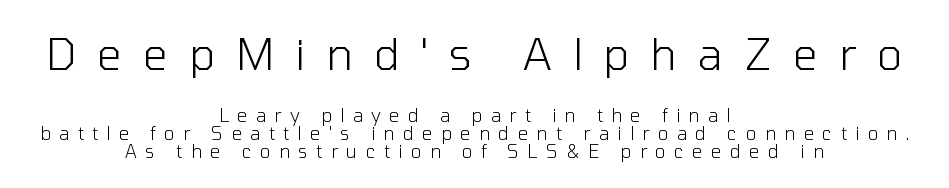
Q: Is the text bold? A: No.
Q: Is the text italic (slanted)? A: No, it is upright.
Q: Is the typeface a serif or a sans-serif typeface? A: Sans-serif.
Q: Is the text underlined? A: No.
Q: How is the paragraph aligned? A: Centered.
Q: Is the spacing between letters normal or unusually wide? A: Unusually wide.
Q: Is the spacing between lines tight, normal or loose? A: Tight.
Q: Which block of text is set in a larger size, the first (top) or the second (bottom)? A: The first (top) one.
Q: Width (condensed, normal, or wide)? A: Normal.
Q: Stroke contrast? A: Low.
Q: x-height? A: Medium.
Q: Monospaced? A: No.
